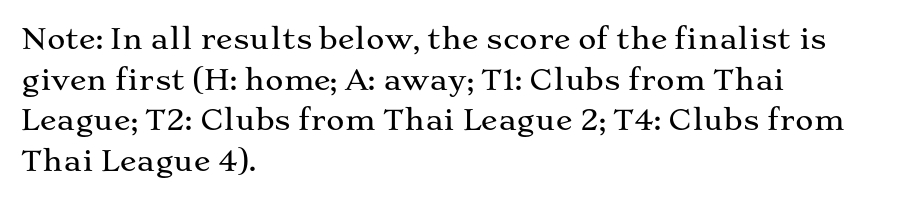
Words float on clear page, feet unadorned. Posture: upright roman. Small tapered or slab feet sit at the stroke ends, so this counts as serif. The typesetter chose a ragged-right arrangement here. The rendering uses natural spacing where letterforms have individual widths. The letters sit at their default tracking, neither squeezed nor spread.
